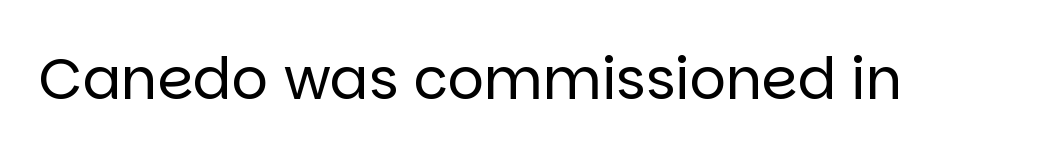
{"serif": "no", "italic": "no", "bold": "no", "weight": "regular", "width": "normal", "stroke_contrast": "low", "x_height": "large", "monospaced": "no", "underline": "no", "letter_spacing": "normal", "letter_spacing_em": 0.0, "glyph_px": 57}
